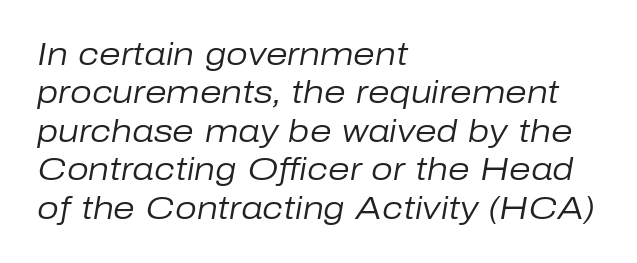
{"italic": "yes", "lean": "right", "slant_degrees": 10, "bold": "no", "weight": "regular", "width": "normal", "stroke_contrast": "low", "x_height": "medium", "monospaced": "no", "underline": "no", "align": "left", "line_spacing_ratio": 1.24, "letter_spacing": "normal", "letter_spacing_em": 0.0, "glyph_px": 31}
